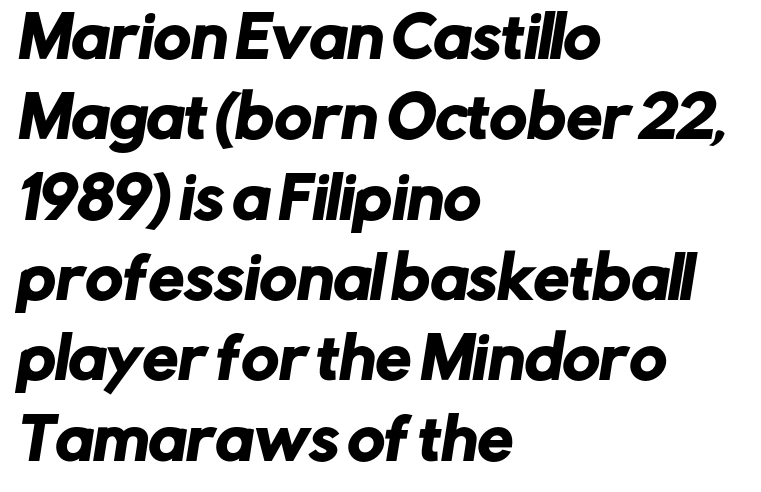
{"serif": "no", "width": "normal", "stroke_contrast": "low", "x_height": "medium", "monospaced": "no", "underline": "no", "align": "left", "line_spacing": "normal", "line_spacing_ratio": 1.41, "letter_spacing": "normal", "letter_spacing_em": 0.0, "glyph_px": 57}
